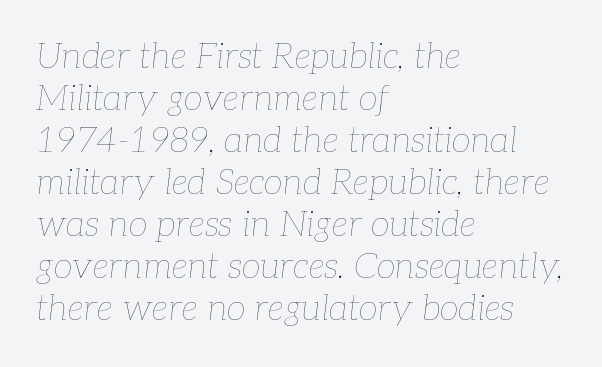
The image shows 35 px thin type, italic (leaning right); set left-aligned, line spacing 1.2x, normal letter spacing, not underlined; low stroke contrast and a medium x-height.
